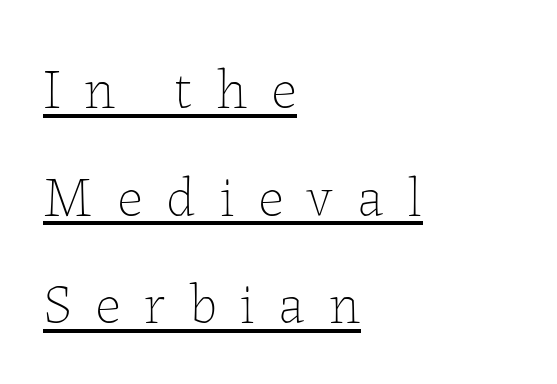
Q: Is the text bold? A: No.
Q: Is the text italic (slanted)? A: No, it is upright.
Q: Is the text underlined? A: Yes.
Q: How is the paragraph aligned? A: Left-aligned.
Q: Is the spacing between letters normal or unusually wide? A: Unusually wide.
Q: Is the spacing between lines tight, normal or loose? A: Loose.
Q: Width (condensed, normal, or wide)? A: Normal.
Q: Stroke contrast? A: Low.
Q: x-height? A: Medium.
Q: Monospaced? A: No.
